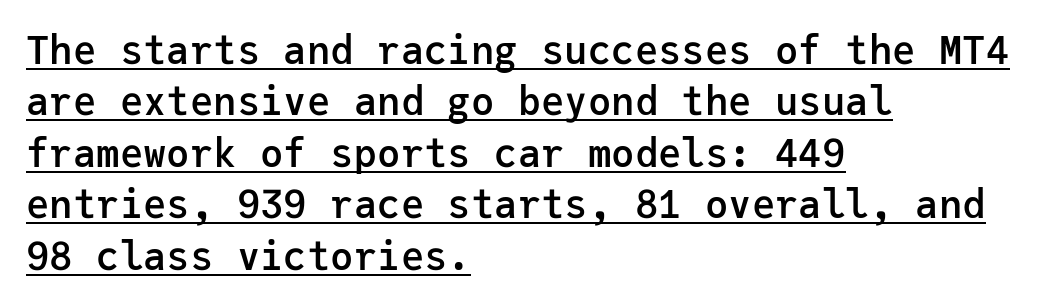
A student would call this left alignment; a typographer would say flush left, rag right. Is this a fixed-width face? Yes — each glyph sits in an identical cell. Regular leading. This is moderately heavy type, rendered in semibold. What kind of face is this? One without serifs — a sans.
